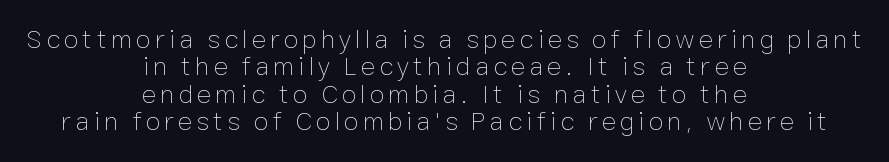
{"italic": "no", "bold": "no", "underline": "no", "align": "center", "line_spacing": "tight", "line_spacing_ratio": 1.01, "glyph_px": 27}
